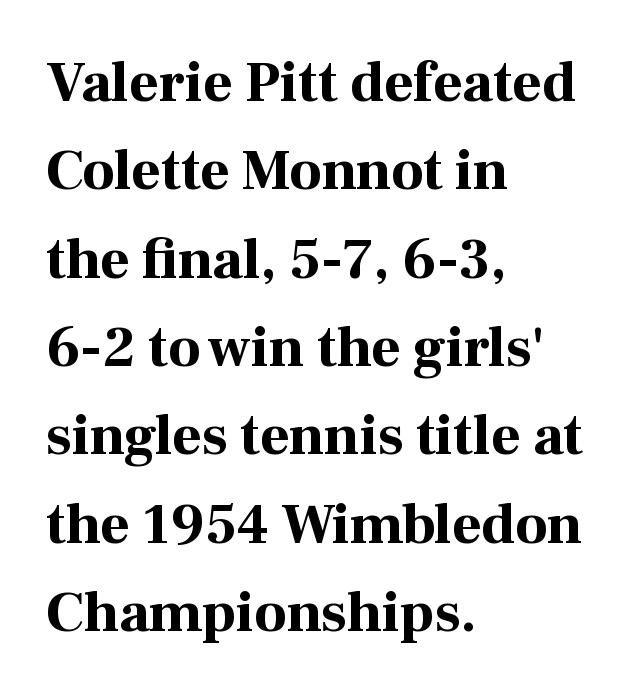
The image shows 57 px bold serif type, upright; set left-aligned, normal line spacing (1.55x), normal letter spacing, not underlined; high stroke contrast and a medium x-height.
